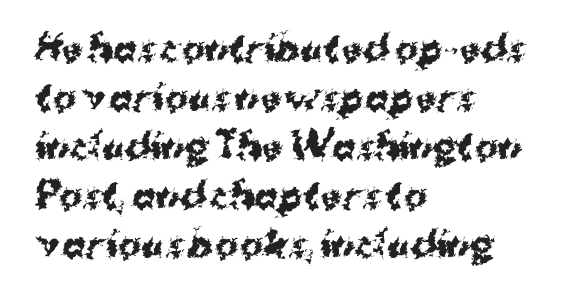
The image shows 35 px bold sans-serif type; set left-aligned, normal line spacing (1.4x), normal letter spacing, not underlined; medium stroke contrast and a medium x-height.
